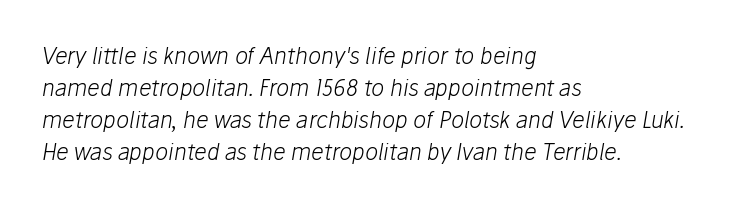
The image shows 22 px text type, italic (leaning right); set left-aligned, normal line spacing (1.46x), normal letter spacing, not underlined.
